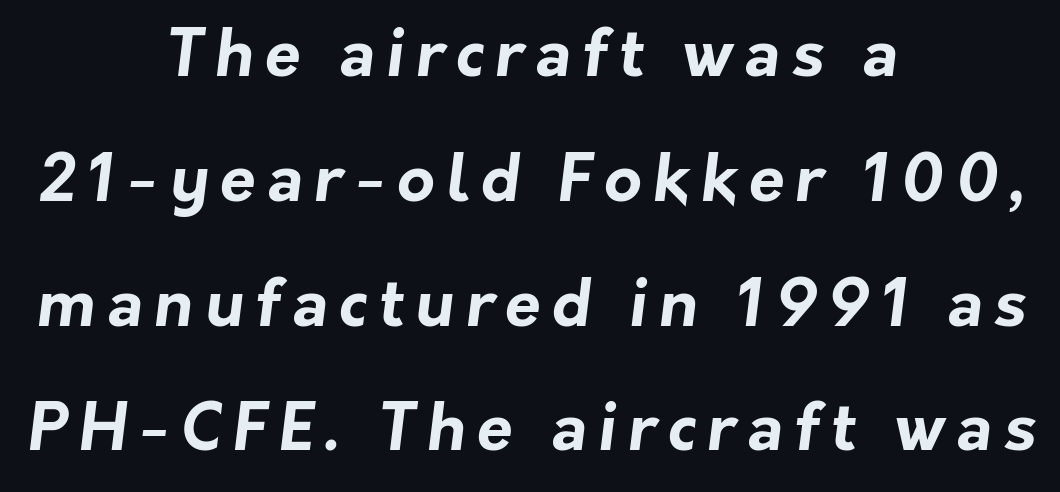
{"serif": "no", "bold": "yes", "weight": "bold", "width": "normal", "stroke_contrast": "low", "x_height": "medium", "monospaced": "no", "underline": "no", "align": "center", "line_spacing": "loose", "line_spacing_ratio": 1.92, "glyph_px": 65}
